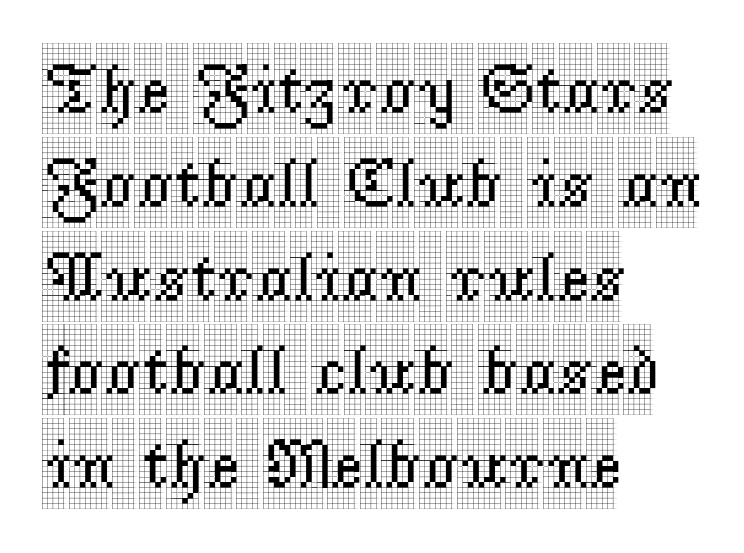
This block has exactly the height ordinary leading produces. Unlike italic type, these characters show no tilt at all. One-word summary of the alignment: left. A bare baseline throughout the passage.
